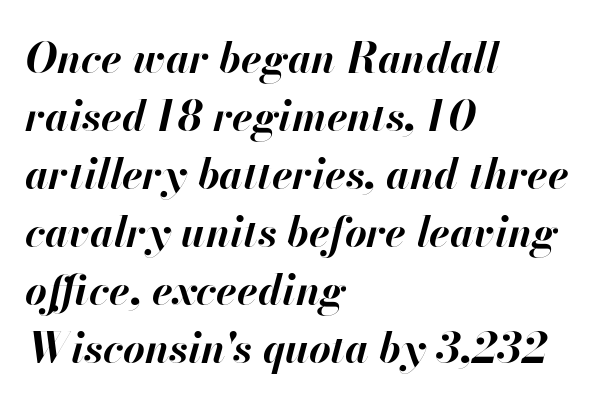
Q: Is the text bold? A: Yes.
Q: Is the text italic (slanted)? A: Yes, it leans right by about 13 degrees.
Q: Is the text underlined? A: No.
Q: How is the paragraph aligned? A: Left-aligned.
Q: Is the spacing between letters normal or unusually wide? A: Normal.
Q: Is the spacing between lines tight, normal or loose? A: Normal.
Q: Width (condensed, normal, or wide)? A: Normal.
Q: Stroke contrast? A: High.
Q: x-height? A: Small.
Q: Monospaced? A: No.
